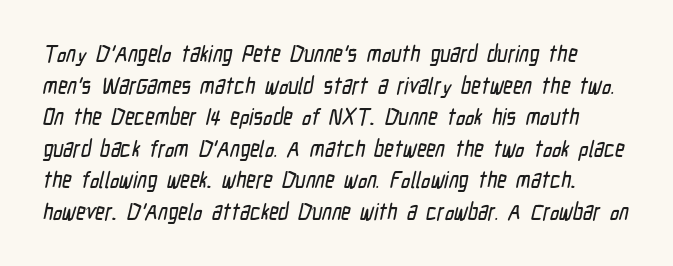
One glance says typical: line gaps are just what's usual. Type without underlining. These lines keep a tight, regular rhythm from letter to letter.
